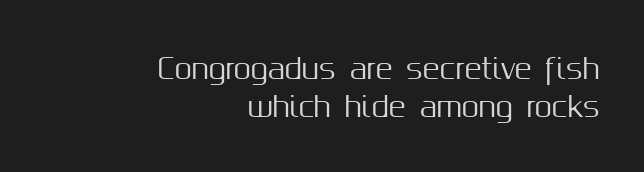
{"serif": "no", "italic": "no", "width": "normal", "stroke_contrast": "medium", "x_height": "medium", "monospaced": "no", "underline": "no", "align": "right", "line_spacing": "normal", "line_spacing_ratio": 1.37, "letter_spacing": "normal", "letter_spacing_em": 0.0, "glyph_px": 28}
